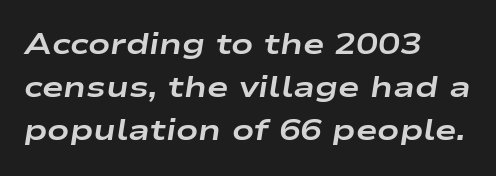
The image shows 29 px bold, wide type, italic (leaning right); set left-aligned, normal line spacing (1.49x), normal letter spacing, not underlined; low stroke contrast and a medium x-height.
